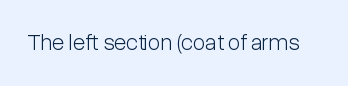
{"italic": "no", "bold": "no", "underline": "no", "letter_spacing": "normal", "letter_spacing_em": 0.0, "glyph_px": 23}
